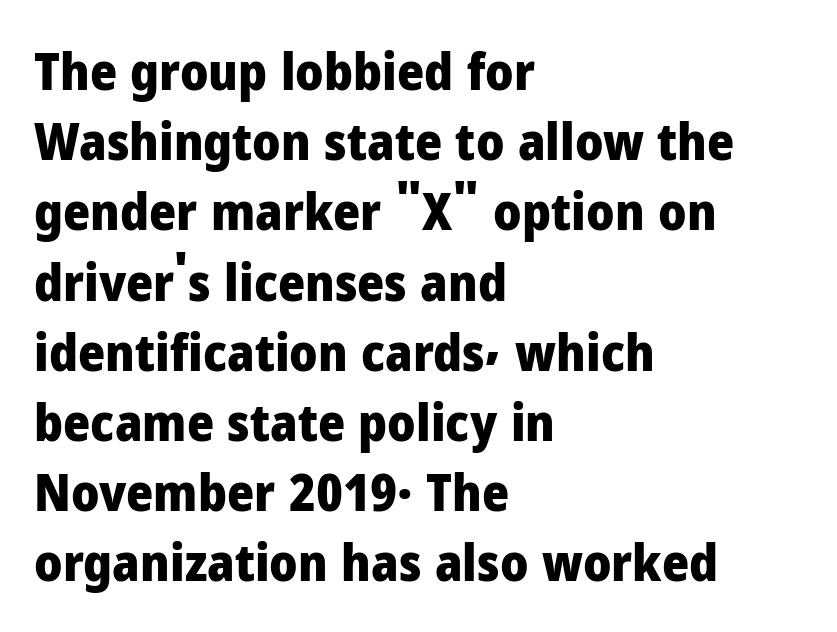
Posture: upright roman. Casual observation: everything's shoved over to the left. Serif or sans? Sans — the stroke terminals are bare. Each word holds together tightly as a unit, with standard inter-letter gaps.
